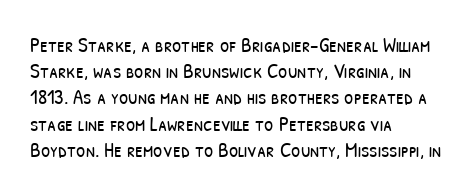
Weight: regular or lighter. One-word summary of the alignment: left. In terms of leading, this rendering sits right in the middle. The horizontal fit of the characters is conventional and even.
